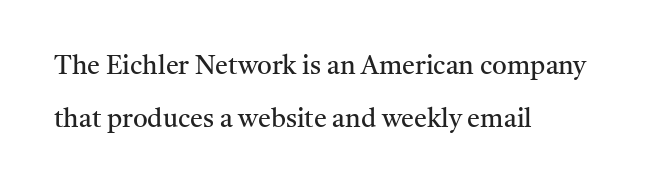
Check the space under the baseline: it is left empty. The weight would be labelled regular, book, light, or lighter still. You could fit nearly another row in the gap between these rows. One-word summary of the alignment: left. These lines were composed using upright roman letters. Inter-character spacing is left at the font's built-in metrics.
